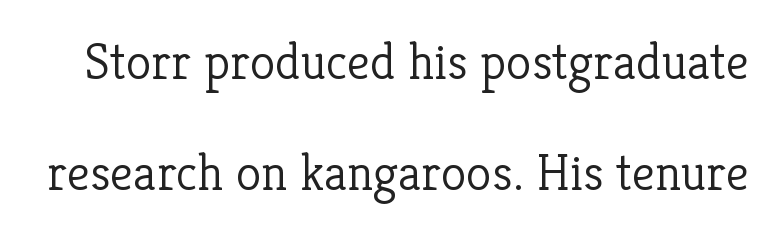
The image shows 52 px light serif type, upright; set loose line spacing (2.14x), normal letter spacing, not underlined; low stroke contrast and a medium x-height.
